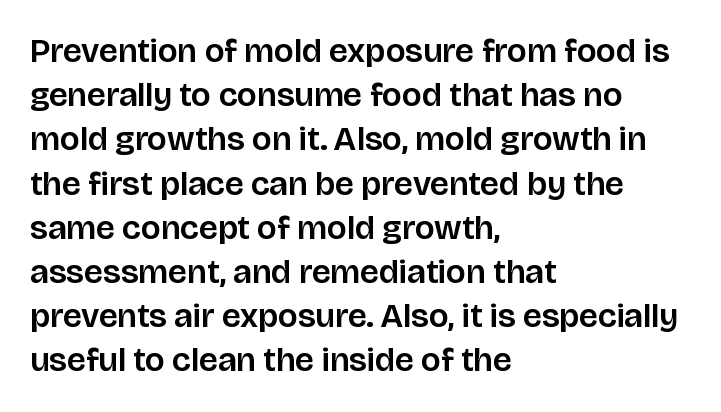
The image shows 34 px sans-serif type, upright; set left-aligned, normal line spacing (1.3x), normal letter spacing, not underlined; low stroke contrast and a large x-height.
